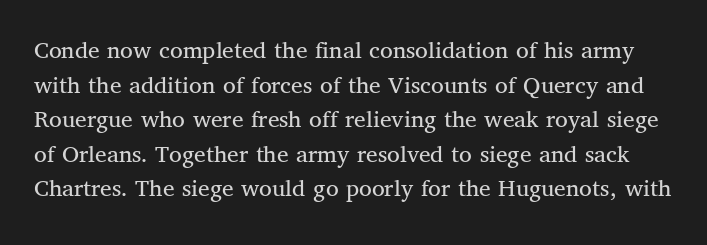
Think standard paragraph weight, or any step lighter than that. The axis of the letterforms is exactly vertical. A typesetter would call this zero additional tracking. Honestly, the row spacing looks completely unremarkable.
